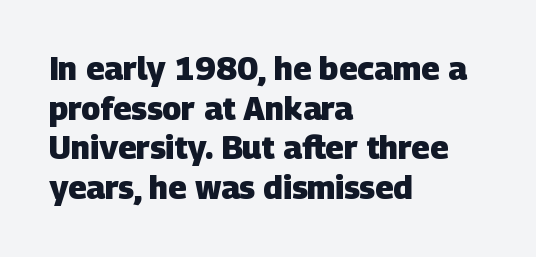
Typographic density is high because the face is bold. The rendering shows plain stroke endings on the letterforms — a sans-serif design. Every row of glyphs begins at an identical x-position on the left. Descenders hang freely into open space. Is this a fixed-width face? No — the glyphs have proportional, varying widths. This sample uses plain, unmodified letter spacing.
